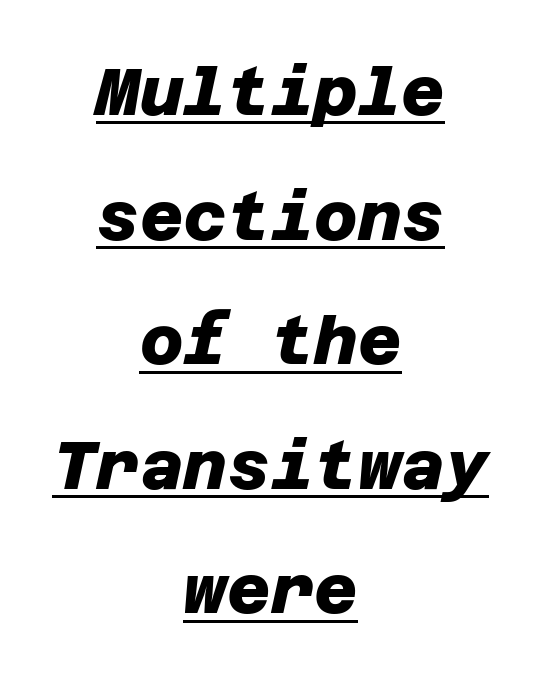
{"serif": "no", "bold": "yes", "weight": "heavy", "width": "normal", "stroke_contrast": "low", "x_height": "large", "underline": "yes", "align": "center", "line_spacing_ratio": 1.86, "letter_spacing": "normal", "letter_spacing_em": 0.0, "glyph_px": 67}
